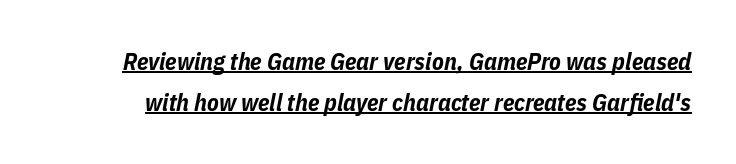
Q: Is the text bold? A: Yes.
Q: Is the text italic (slanted)? A: Yes, it leans right by about 11 degrees.
Q: Is the text underlined? A: Yes.
Q: Is the spacing between letters normal or unusually wide? A: Normal.
